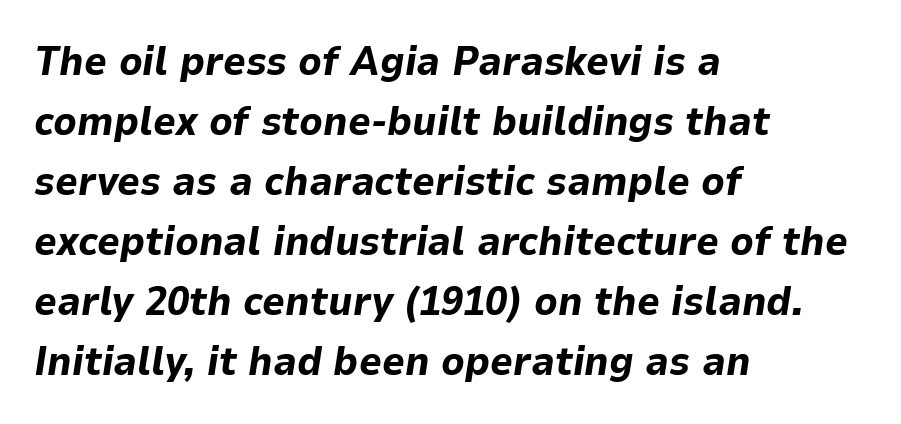
The image shows 40 px bold type, italic (leaning right); set left-aligned, normal line spacing (1.5x), normal letter spacing, not underlined; low stroke contrast and a medium x-height.
